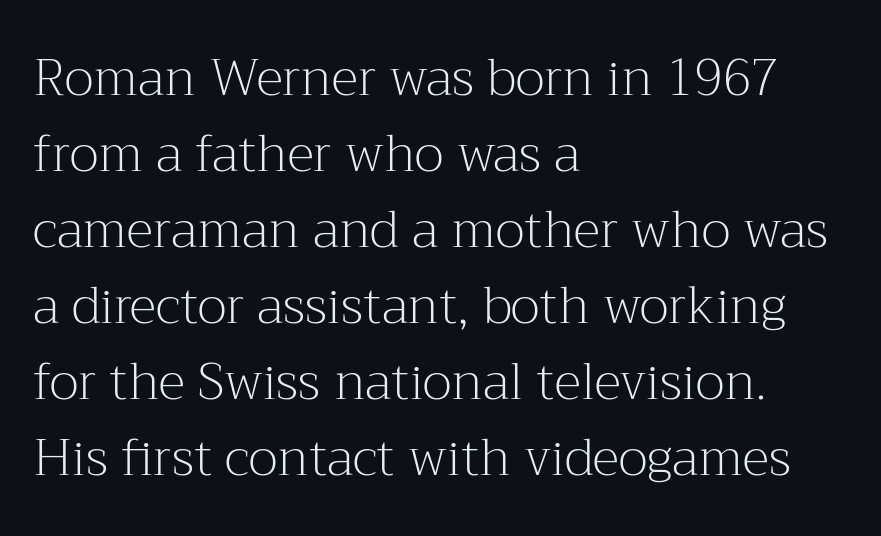
The image shows 51 px light serif type, upright; set left-aligned, normal line spacing (1.49x), normal letter spacing, not underlined; medium stroke contrast and a medium x-height.
